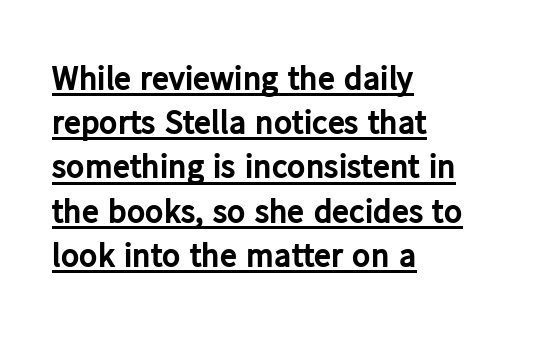
The image shows 34 px bold sans-serif type, upright; set left-aligned, normal line spacing (1.3x), normal letter spacing, underlined; low stroke contrast and a medium x-height.
